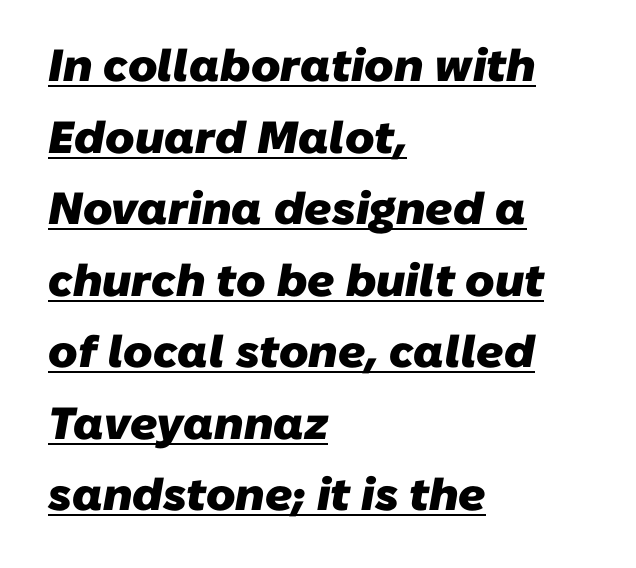
{"serif": "no", "bold": "yes", "weight": "heavy", "width": "normal", "stroke_contrast": "low", "x_height": "medium", "monospaced": "no", "underline": "yes", "align": "left", "line_spacing": "normal", "line_spacing_ratio": 1.59, "letter_spacing": "normal", "letter_spacing_em": 0.0, "glyph_px": 45}
